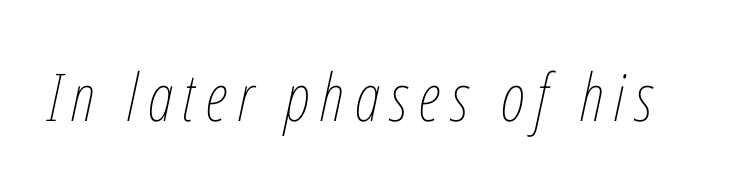
Q: Is the text bold? A: No.
Q: Is the text italic (slanted)? A: Yes, it leans right by about 12 degrees.
Q: Is the text underlined? A: No.
Q: Width (condensed, normal, or wide)? A: Condensed.
Q: Stroke contrast? A: Low.
Q: x-height? A: Medium.
Q: Monospaced? A: No.
